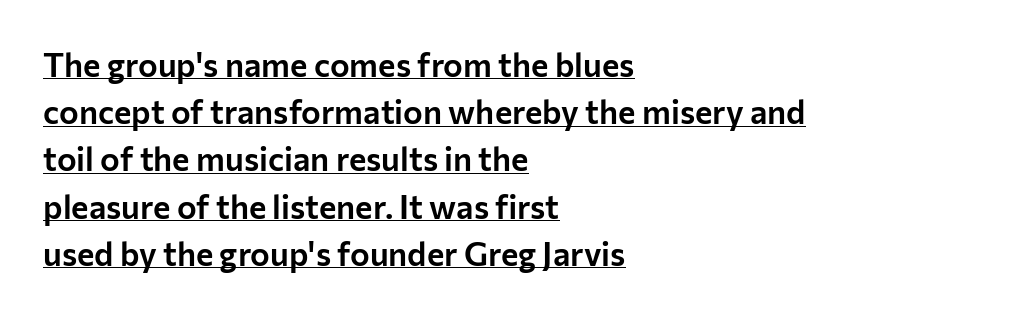
Q: Is the text italic (slanted)? A: No, it is upright.
Q: Is the typeface a serif or a sans-serif typeface? A: Sans-serif.
Q: Is the text underlined? A: Yes.
Q: How is the paragraph aligned? A: Left-aligned.
Q: Is the spacing between letters normal or unusually wide? A: Normal.
Q: Is the spacing between lines tight, normal or loose? A: Normal.
Q: Width (condensed, normal, or wide)? A: Normal.
Q: Stroke contrast? A: Low.
Q: x-height? A: Medium.
Q: Monospaced? A: No.
